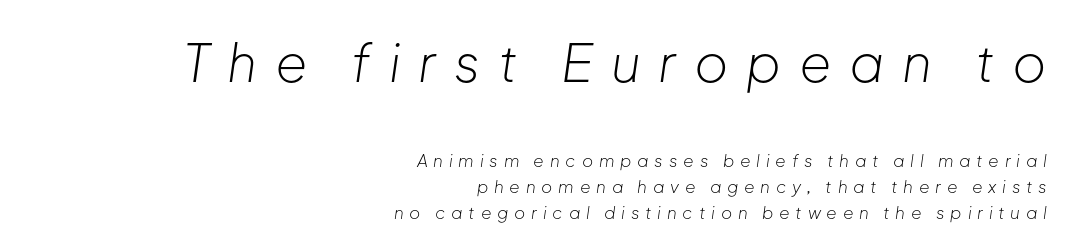
The image shows 52 px light type, italic (leaning right); set right-aligned, normal line spacing (1.53x), unusually wide letter spacing (+0.34 em), not underlined; the first (top) block is 3.06x larger; low stroke contrast and a medium x-height.
